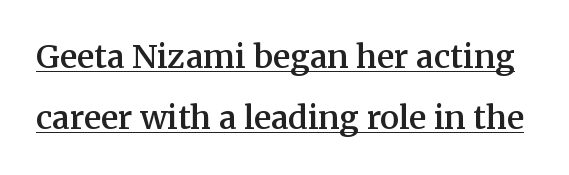
The image shows 32 px semibold serif type, upright; set loose line spacing (1.92x), normal letter spacing, underlined; medium stroke contrast and a medium x-height.
